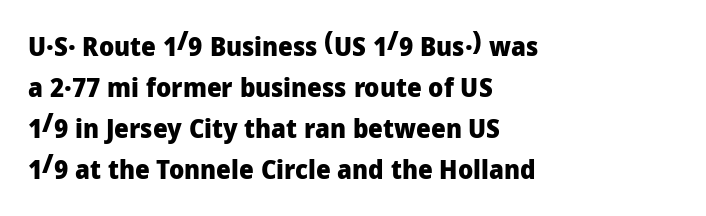
Standard letterfit; no display-style spreading of the glyphs. Compared with typical paragraphs, the rows here are spaced about the same. A bare baseline throughout the passage. Every stem runs plumb, perpendicular to the baseline. The typesetter chose a ragged-right arrangement here. The font is running at its bold setting.
